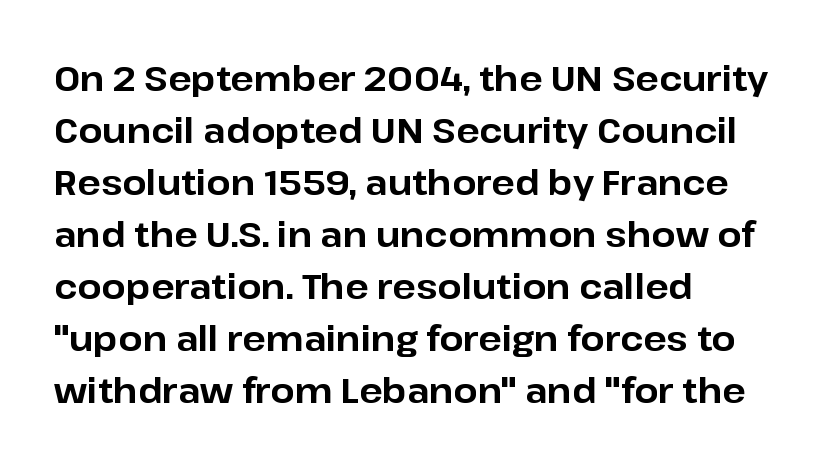
Q: Is the text bold? A: Yes.
Q: Is the text italic (slanted)? A: No, it is upright.
Q: Is the typeface a serif or a sans-serif typeface? A: Sans-serif.
Q: Is the text underlined? A: No.
Q: How is the paragraph aligned? A: Left-aligned.
Q: Is the spacing between letters normal or unusually wide? A: Normal.
Q: Is the spacing between lines tight, normal or loose? A: Normal.
Q: Width (condensed, normal, or wide)? A: Normal.
Q: Stroke contrast? A: Low.
Q: x-height? A: Medium.
Q: Monospaced? A: No.
